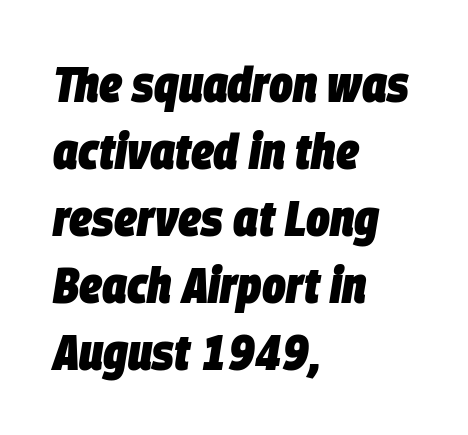
{"italic": "yes", "lean": "right", "slant_degrees": 9, "bold": "yes", "weight": "heavy", "width": "condensed", "stroke_contrast": "low", "x_height": "large", "monospaced": "no", "underline": "no", "align": "left", "line_spacing": "normal", "line_spacing_ratio": 1.34, "letter_spacing": "normal", "letter_spacing_em": 0.0, "glyph_px": 50}
